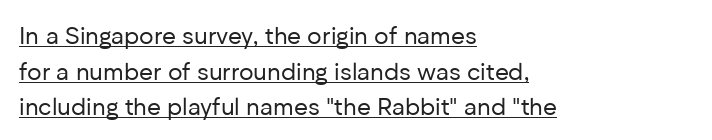
The image shows 24 px text type, upright; set left-aligned, normal line spacing (1.48x), normal letter spacing, underlined.
